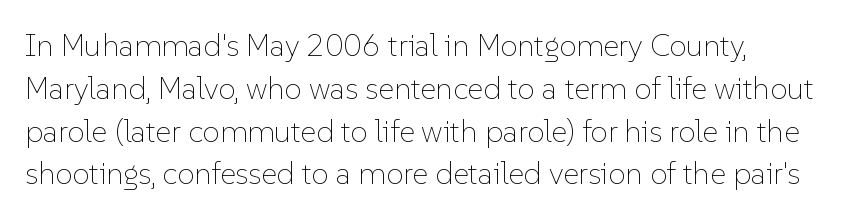
The image shows 31 px thin type, upright; set left-aligned, normal line spacing (1.38x), normal letter spacing, not underlined; low stroke contrast and a medium x-height.
